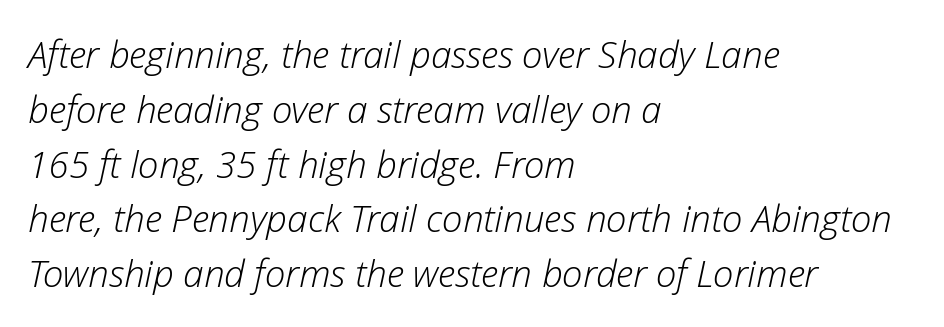
The face used here is rendered with its standard letterfit. The font is comparable to plain body text, perhaps lighter. A classic flush-left, rag-right setting is used for this passage. The letters advance in unequal steps, a hallmark of proportional type. This block has exactly the height ordinary leading produces.
